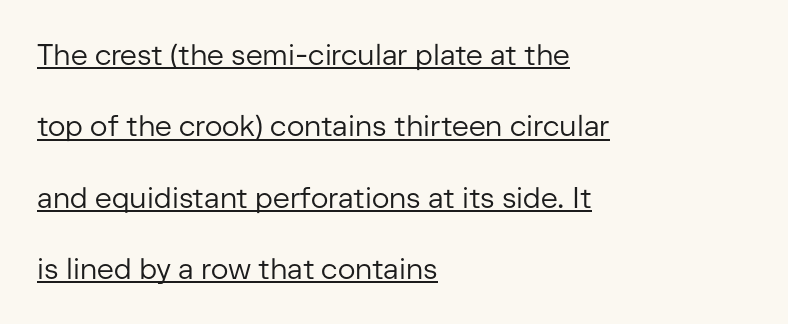
{"serif": "no", "italic": "no", "bold": "no", "weight": "regular", "width": "normal", "stroke_contrast": "low", "x_height": "medium", "monospaced": "no", "underline": "yes", "align": "left", "line_spacing": "loose", "line_spacing_ratio": 2.46, "letter_spacing": "normal", "letter_spacing_em": 0.0, "glyph_px": 29}
